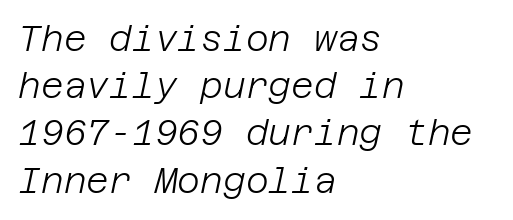
Q: Is the text bold? A: No.
Q: Is the text italic (slanted)? A: Yes, it leans right by about 12 degrees.
Q: Is the text underlined? A: No.
Q: How is the paragraph aligned? A: Left-aligned.
Q: Is the spacing between letters normal or unusually wide? A: Normal.
Q: Is the spacing between lines tight, normal or loose? A: Normal.
Q: Width (condensed, normal, or wide)? A: Normal.
Q: Stroke contrast? A: Low.
Q: x-height? A: Large.
